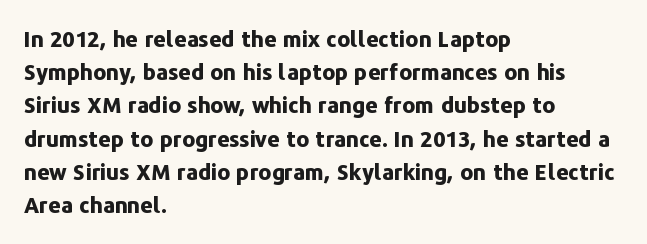
Q: Is the text bold? A: Yes.
Q: Is the text italic (slanted)? A: No, it is upright.
Q: Is the text underlined? A: No.
Q: How is the paragraph aligned? A: Left-aligned.
Q: Is the spacing between letters normal or unusually wide? A: Normal.
Q: Is the spacing between lines tight, normal or loose? A: Normal.
